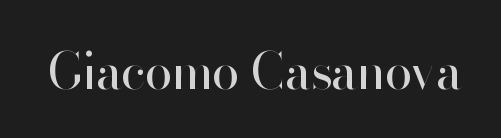
{"serif": "no", "italic": "no", "bold": "no", "weight": "regular", "width": "normal", "stroke_contrast": "high", "x_height": "small", "monospaced": "no", "underline": "no", "letter_spacing": "normal", "letter_spacing_em": 0.0, "glyph_px": 50}
